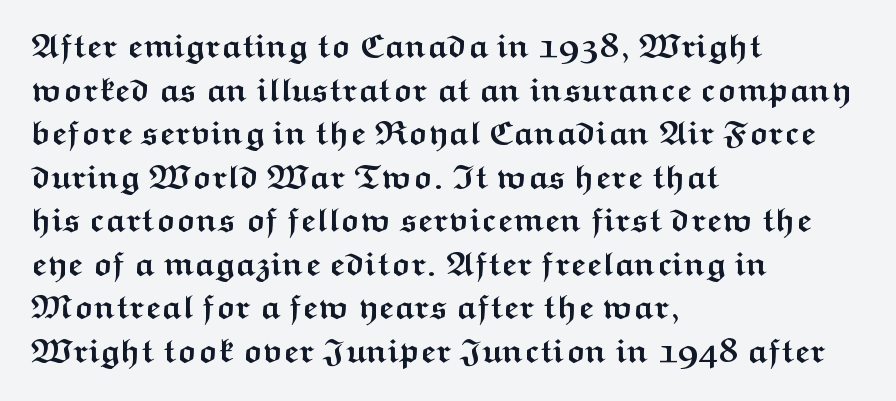
The image shows 34 px semibold, wide sans-serif type, upright; set left-aligned, normal line spacing (1.28x), normal letter spacing, not underlined; medium stroke contrast and a medium x-height.
